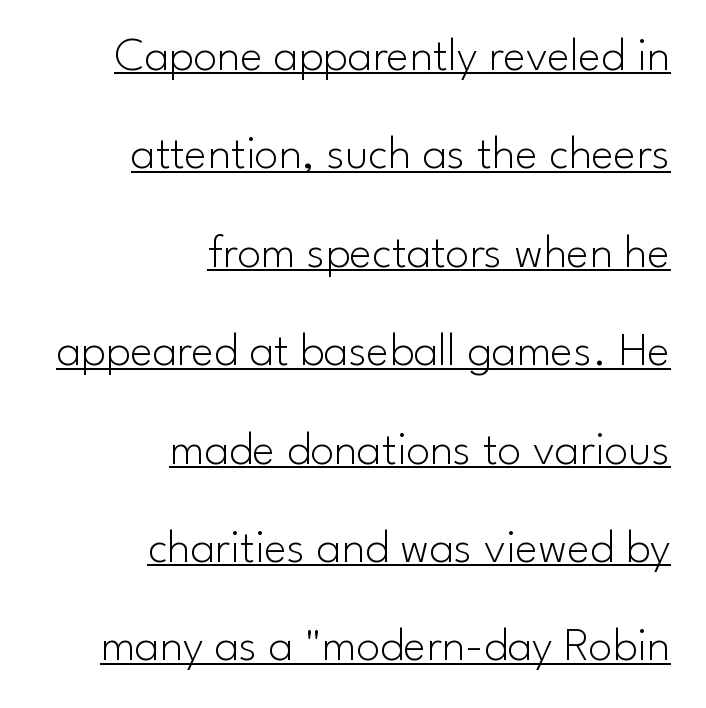
Looks like regular typesetting: each glyph gets only the width it needs. It's the straight-up-and-down kind of type. The type is set solid horizontally, with unmodified tracking. The vertical gap from one line to the next is large. The letterforms sit at book weight or below.
